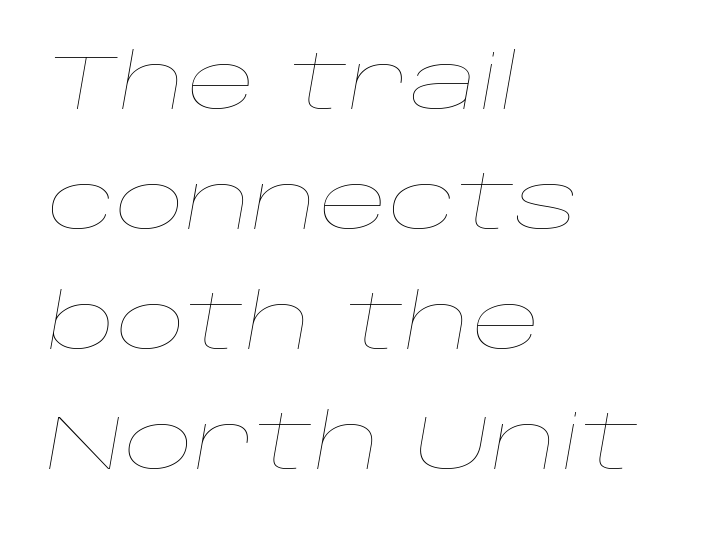
Quick note: interline space is typical. Layout note: lines flush left. Spacing verdict: proportional, widths tailored to each character. Words float on clear page, feet unadorned. Is the type heavy? It reads as light-to-regular instead.
